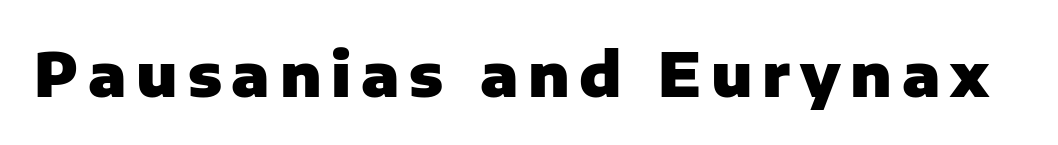
Q: Is the text bold? A: Yes.
Q: Is the text italic (slanted)? A: No, it is upright.
Q: Is the typeface a serif or a sans-serif typeface? A: Sans-serif.
Q: Is the text underlined? A: No.
Q: Width (condensed, normal, or wide)? A: Normal.
Q: Stroke contrast? A: Low.
Q: x-height? A: Medium.
Q: Monospaced? A: No.
